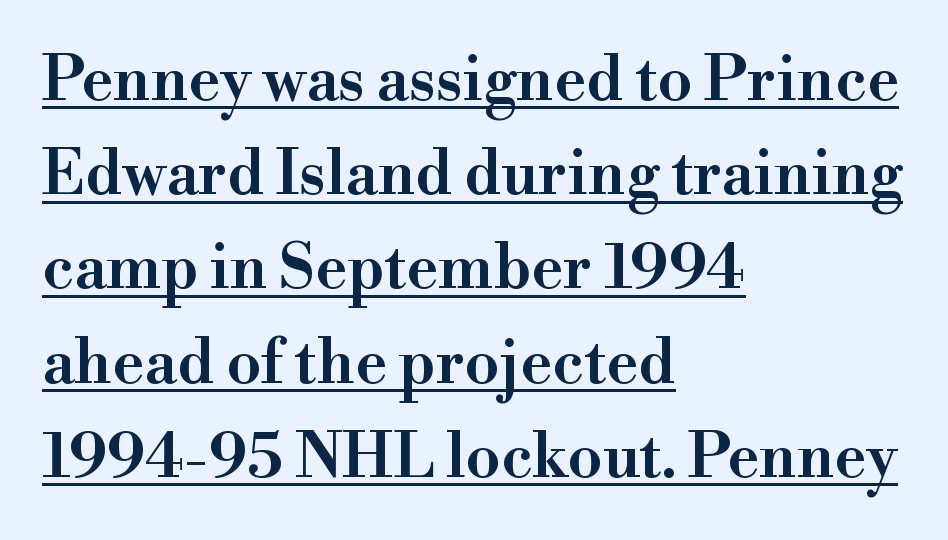
{"serif": "yes", "italic": "no", "bold": "semi", "weight": "semibold", "width": "normal", "stroke_contrast": "high", "x_height": "small", "monospaced": "no", "underline": "yes", "align": "left", "line_spacing": "normal", "line_spacing_ratio": 1.52, "letter_spacing": "normal", "letter_spacing_em": 0.0, "glyph_px": 62}
